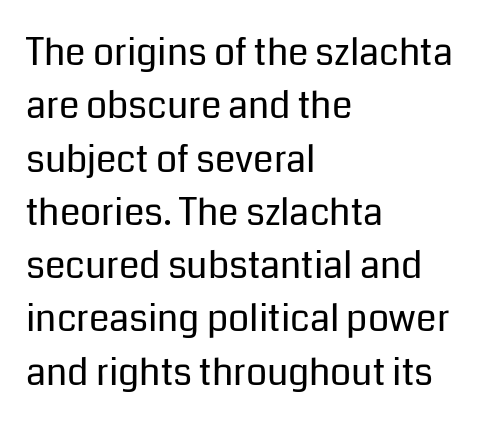
The string is rendered with underlining switched off. The typesetting does not lean heavy: it is not bold. A typesetter would label this face a sans. These lines stack with their left ends in a neat column. Reading down the column, the eye jumps a familiar distance to each next line.
